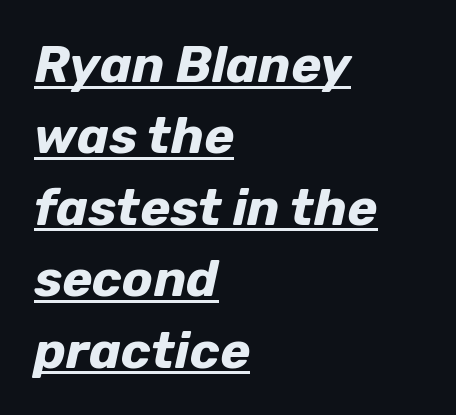
Q: Is the text bold? A: Yes.
Q: Is the text italic (slanted)? A: Yes, it leans right by about 12 degrees.
Q: Is the text underlined? A: Yes.
Q: How is the paragraph aligned? A: Left-aligned.
Q: Is the spacing between letters normal or unusually wide? A: Normal.
Q: Is the spacing between lines tight, normal or loose? A: Normal.
Q: Width (condensed, normal, or wide)? A: Normal.
Q: Stroke contrast? A: Low.
Q: x-height? A: Medium.
Q: Monospaced? A: No.
